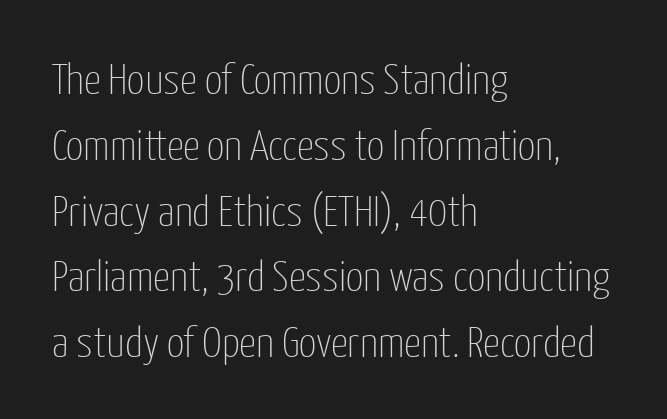
Q: Is the text bold? A: No.
Q: Is the text italic (slanted)? A: No, it is upright.
Q: Is the typeface a serif or a sans-serif typeface? A: Sans-serif.
Q: Is the text underlined? A: No.
Q: How is the paragraph aligned? A: Left-aligned.
Q: Is the spacing between letters normal or unusually wide? A: Normal.
Q: Is the spacing between lines tight, normal or loose? A: Normal.
Q: Width (condensed, normal, or wide)? A: Condensed.
Q: Stroke contrast? A: Low.
Q: x-height? A: Medium.
Q: Monospaced? A: No.
